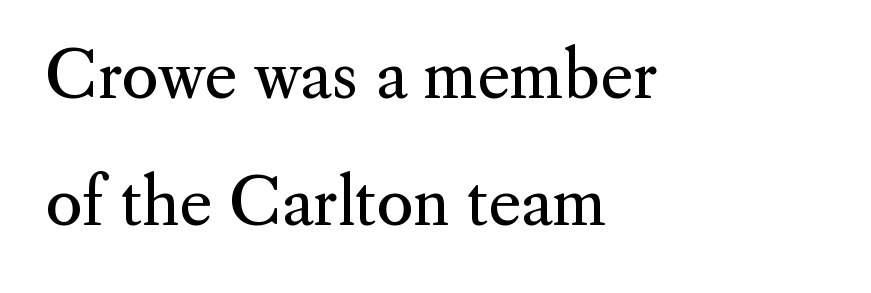
{"serif": "yes", "italic": "no", "bold": "no", "weight": "regular", "width": "normal", "stroke_contrast": "medium", "x_height": "small", "monospaced": "no", "underline": "no", "align": "left", "line_spacing": "loose", "line_spacing_ratio": 2.01, "letter_spacing": "normal", "letter_spacing_em": 0.0, "glyph_px": 63}
